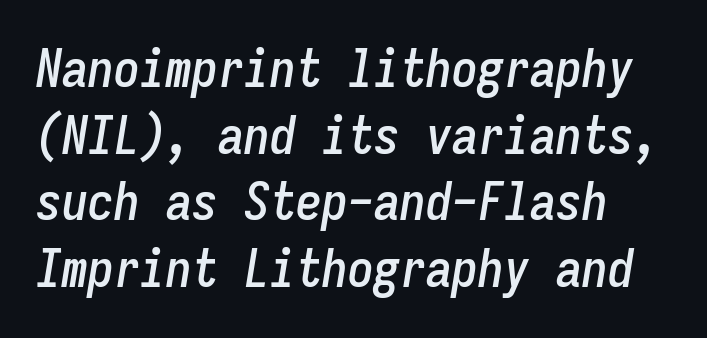
Q: Is the text italic (slanted)? A: Yes, it leans right by about 9 degrees.
Q: Is the text underlined? A: No.
Q: Is the spacing between letters normal or unusually wide? A: Normal.
Q: Is the spacing between lines tight, normal or loose? A: Normal.
Q: Width (condensed, normal, or wide)? A: Condensed.
Q: Stroke contrast? A: Low.
Q: x-height? A: Medium.
Q: Monospaced? A: Yes.
